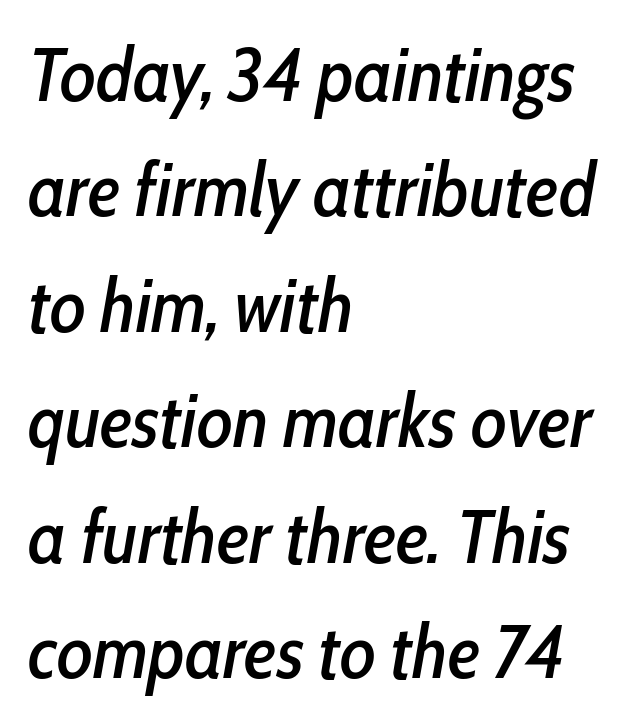
Q: Is the text italic (slanted)? A: Yes, it leans right by about 10 degrees.
Q: Is the text underlined? A: No.
Q: How is the paragraph aligned? A: Left-aligned.
Q: Is the spacing between letters normal or unusually wide? A: Normal.
Q: Is the spacing between lines tight, normal or loose? A: Normal.
Q: Width (condensed, normal, or wide)? A: Condensed.
Q: Stroke contrast? A: Low.
Q: x-height? A: Medium.
Q: Monospaced? A: No.
